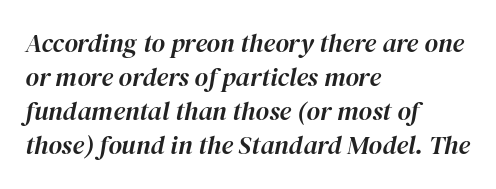
The specimen omits any rule beneath the text block's lines. Rendered with sloped, italic letterforms. This rendering uses left alignment, leaving the right contour irregular. Evenly set lines give the paragraph a standard silhouette. No extra tracking has been applied to these lines.
